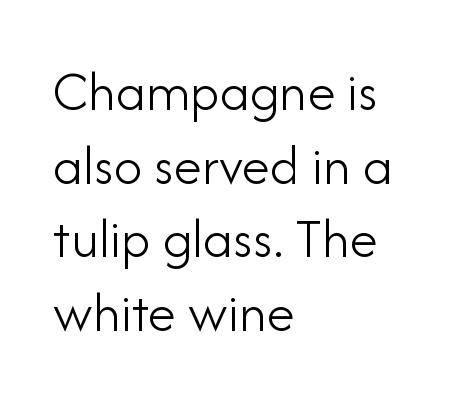
Q: Is the text bold? A: No.
Q: Is the text italic (slanted)? A: No, it is upright.
Q: Is the typeface a serif or a sans-serif typeface? A: Sans-serif.
Q: Is the text underlined? A: No.
Q: How is the paragraph aligned? A: Left-aligned.
Q: Is the spacing between letters normal or unusually wide? A: Normal.
Q: Is the spacing between lines tight, normal or loose? A: Normal.
Q: Width (condensed, normal, or wide)? A: Normal.
Q: Stroke contrast? A: Low.
Q: x-height? A: Small.
Q: Monospaced? A: No.
